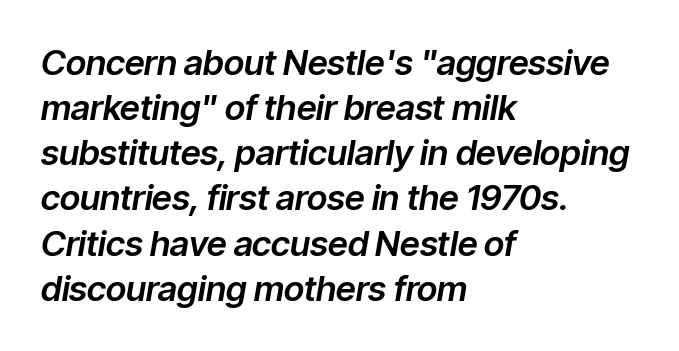
The letterforms sit shoulder to shoulder at normal distance. A typesetter would mark this as italic. The passage shown is typed in a proportional face where columns would drift. Quick note: underline off. Honestly, the row spacing looks completely unremarkable. Horizontal alignment here is leftward, the default for most running prose.
